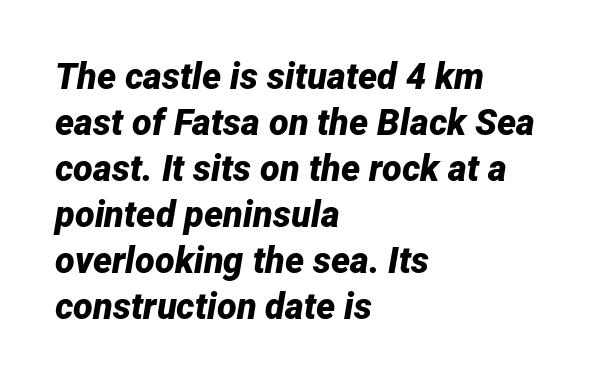
Q: Is the text bold? A: Yes.
Q: Is the text italic (slanted)? A: Yes, it leans right by about 12 degrees.
Q: Is the text underlined? A: No.
Q: How is the paragraph aligned? A: Left-aligned.
Q: Is the spacing between letters normal or unusually wide? A: Normal.
Q: Is the spacing between lines tight, normal or loose? A: Normal.
Q: Width (condensed, normal, or wide)? A: Normal.
Q: Stroke contrast? A: Low.
Q: x-height? A: Medium.
Q: Monospaced? A: No.
